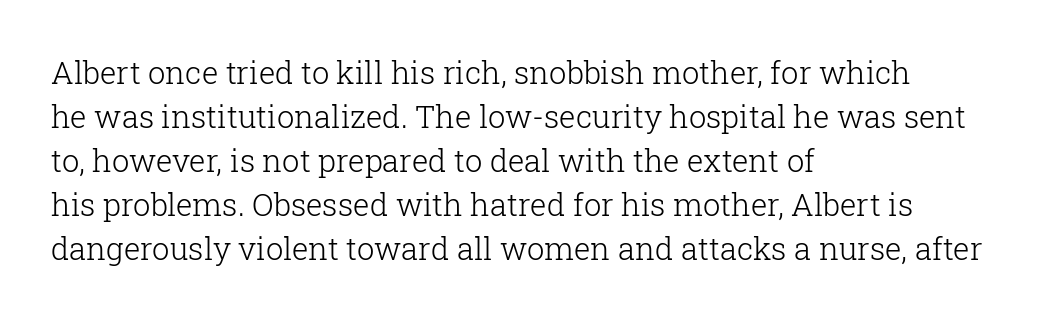
Q: Is the text bold? A: No.
Q: Is the text italic (slanted)? A: No, it is upright.
Q: Is the typeface a serif or a sans-serif typeface? A: Serif.
Q: Is the text underlined? A: No.
Q: How is the paragraph aligned? A: Left-aligned.
Q: Is the spacing between letters normal or unusually wide? A: Normal.
Q: Is the spacing between lines tight, normal or loose? A: Normal.
Q: Width (condensed, normal, or wide)? A: Normal.
Q: Stroke contrast? A: Low.
Q: x-height? A: Medium.
Q: Monospaced? A: No.
